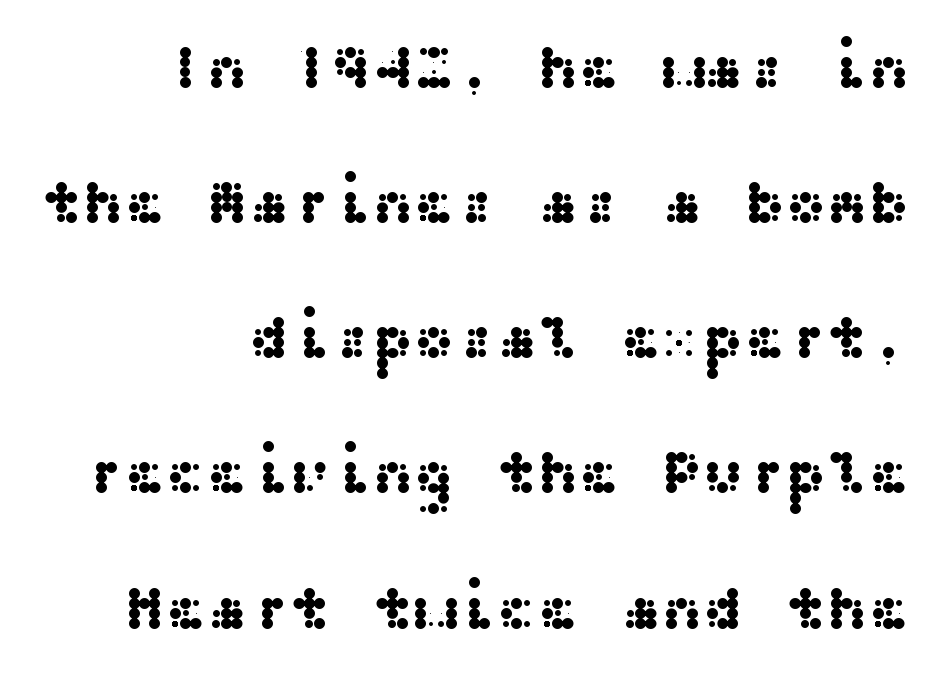
Q: Is the text italic (slanted)? A: No, it is upright.
Q: Is the typeface a serif or a sans-serif typeface? A: Sans-serif.
Q: Is the text underlined? A: No.
Q: How is the paragraph aligned? A: Right-aligned.
Q: Is the spacing between letters normal or unusually wide? A: Normal.
Q: Is the spacing between lines tight, normal or loose? A: Loose.
Q: Width (condensed, normal, or wide)? A: Wide.
Q: Stroke contrast? A: Medium.
Q: x-height? A: Medium.
